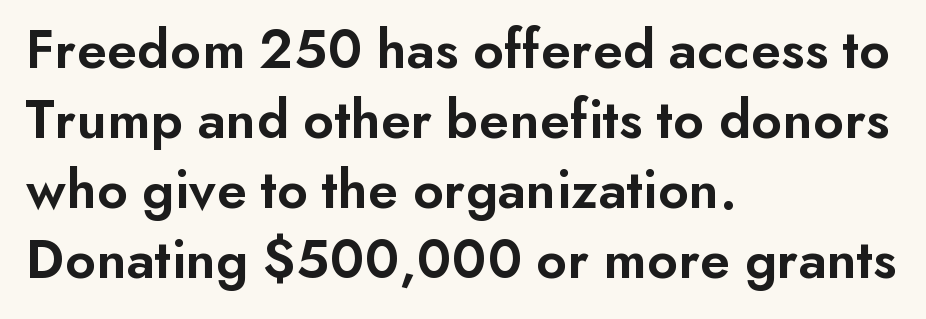
The image shows 57 px semibold sans-serif type, upright; set left-aligned, line spacing 1.23x, normal letter spacing, not underlined; low stroke contrast and a small x-height.
